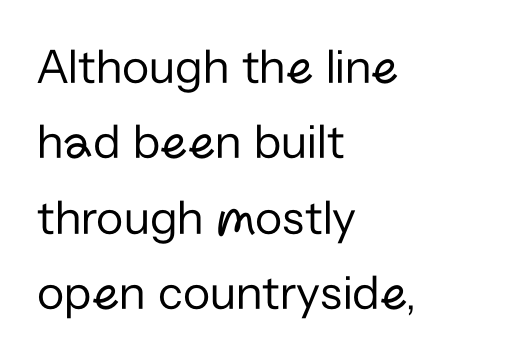
The type family on display is of the sans-serif kind. Quick note: underline off. Here the designer chose a conventional face with non-uniform glyph widths. Weight: not bold — regular or lighter. A typesetter would call this leading conventional body-copy spacing. A student would call this left alignment; a typographer would say flush left, rag right.
